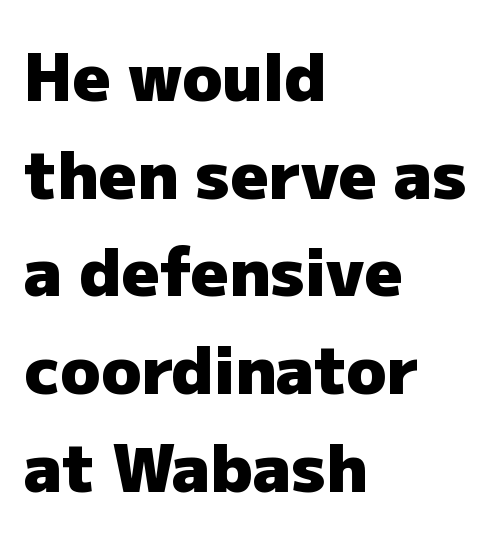
Quick note: not italic, upright. The lines in this sample share a left origin and differ only in where they stop. Emphasis by weight is at full strength: bold. Grotesque or geometric, the face here clearly has no serifs. The glyphs are unaccompanied by any horizontal stroke below them. The face used here is proportionally spaced, like ordinary book or web type.
